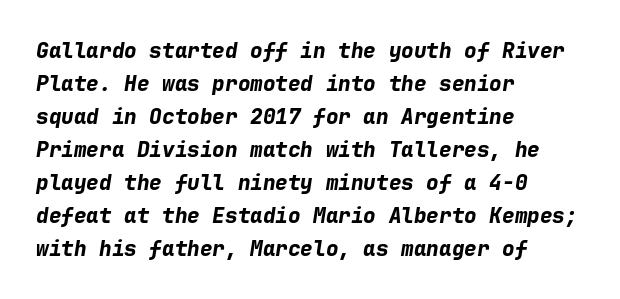
Q: Is the text bold? A: Yes.
Q: Is the text italic (slanted)? A: Yes, it leans right by about 9 degrees.
Q: Is the text underlined? A: No.
Q: How is the paragraph aligned? A: Left-aligned.
Q: Is the spacing between letters normal or unusually wide? A: Normal.
Q: Is the spacing between lines tight, normal or loose? A: Normal.
